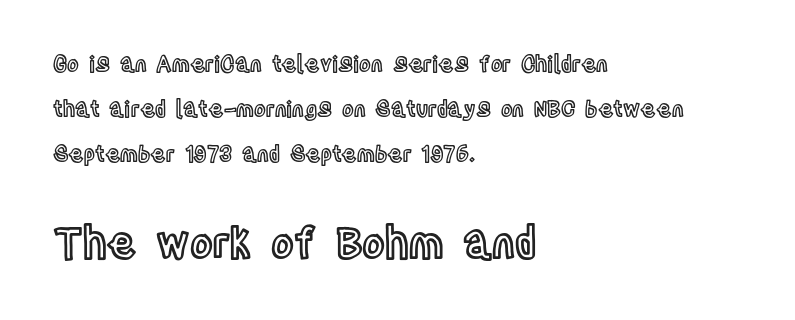
A classic flush-left, rag-right setting is used for this passage. It's the straight-up-and-down kind of type. Is this a fixed-width face? No — the glyphs have proportional, varying widths. Anything drawn beneath the words? Only blank space. These two chunks differ in scale, with the bottom chunk taking the larger measure.
